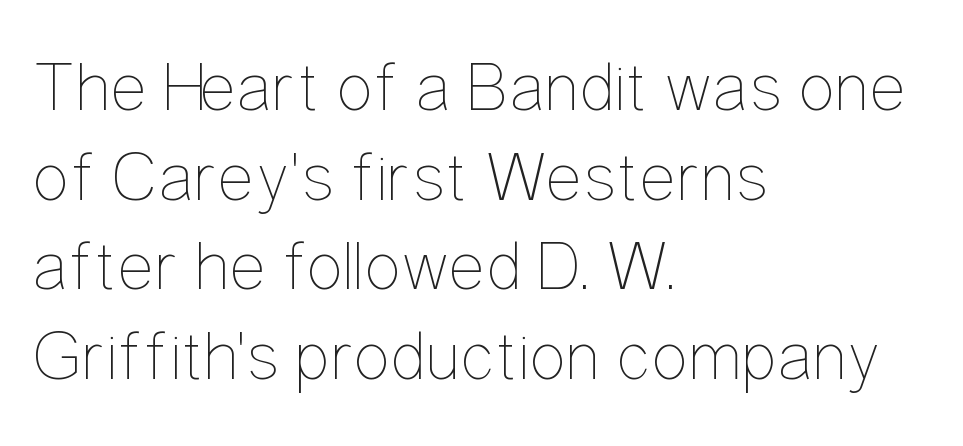
Q: Is the text bold? A: No.
Q: Is the text italic (slanted)? A: No, it is upright.
Q: Is the text underlined? A: No.
Q: How is the paragraph aligned? A: Left-aligned.
Q: Is the spacing between letters normal or unusually wide? A: Normal.
Q: Is the spacing between lines tight, normal or loose? A: Normal.
Q: Width (condensed, normal, or wide)? A: Condensed.
Q: Stroke contrast? A: Low.
Q: x-height? A: Medium.
Q: Monospaced? A: No.
